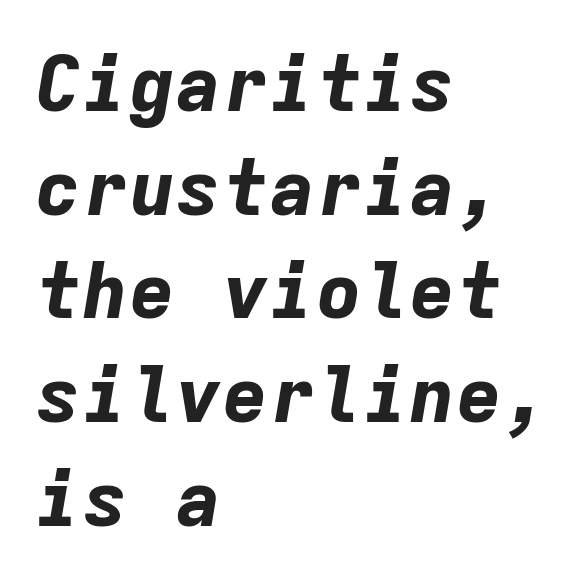
The rendering keeps characters at their native spacing. Reading down the block, your eye returns to a fixed left position each line. The foot of each line stays bare and open. Every character here occupies the same horizontal width, giving the sample a typewriter-like rhythm. Baseline-to-baseline distance is the conventional proportion of letter height.
